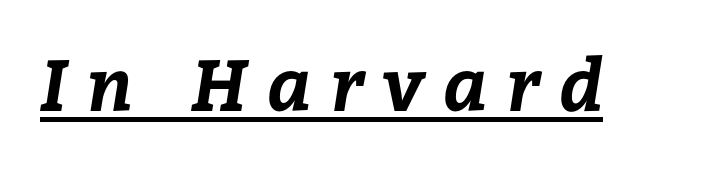
Does extra space separate the letters? Yes, quite a lot of it. Every letter is thick-stroked: bold, no question. What decoration does the sample have? An underline. Here the designer chose a conventional face with non-uniform glyph widths.
